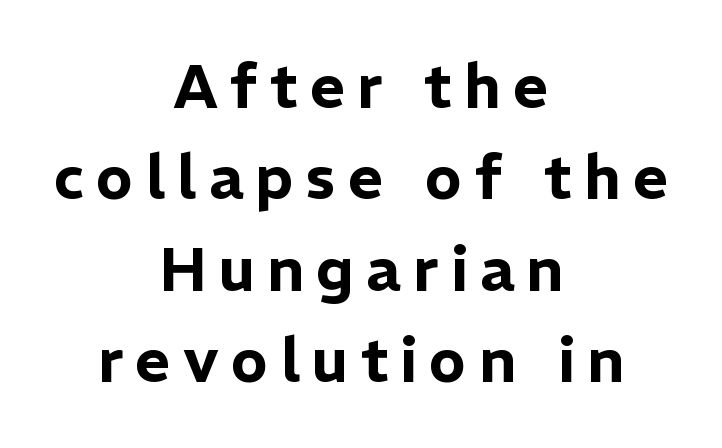
Anything drawn beneath the words? Only blank space. Leading matches the norm, producing a regular column. These lines stack symmetrically, like a column narrowing and widening about its center. This sample uses expanded letter spacing, leaving extra air between glyphs. Do the letters lean? They stand straight. Look at the bottom of the vertical strokes: they stop flat, with no serifs.
